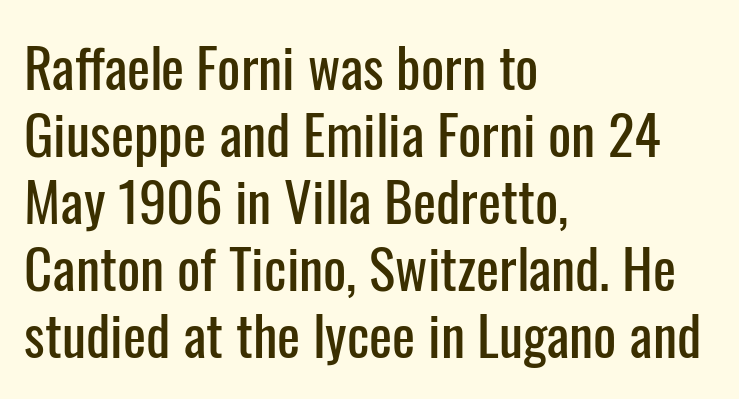
{"serif": "no", "italic": "no", "width": "condensed", "stroke_contrast": "low", "x_height": "medium", "monospaced": "no", "underline": "no", "align": "left", "line_spacing_ratio": 1.22, "letter_spacing": "normal", "letter_spacing_em": 0.0, "glyph_px": 55}
